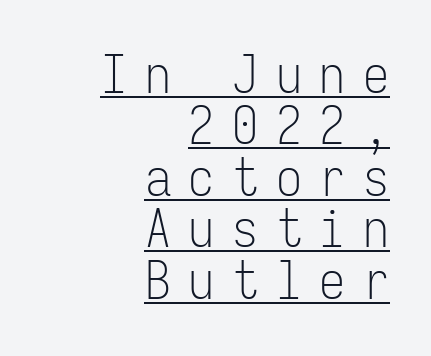
The image shows 52 px light, condensed sans-serif type, upright, monospaced; set right-aligned, tight line spacing (0.99x), unusually wide letter spacing (+0.34 em), underlined; low stroke contrast and a medium x-height.
